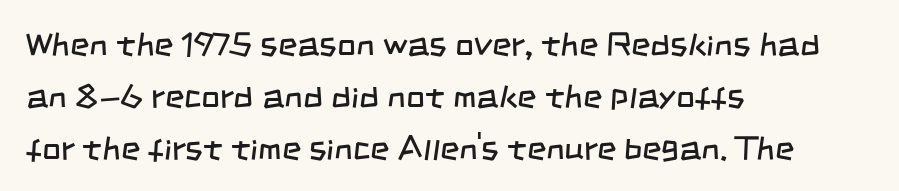
{"serif": "no", "bold": "no", "weight": "regular", "width": "condensed", "stroke_contrast": "low", "x_height": "large", "monospaced": "no", "underline": "no", "align": "left", "line_spacing": "normal", "line_spacing_ratio": 1.58, "letter_spacing": "normal", "letter_spacing_em": 0.0, "glyph_px": 33}
